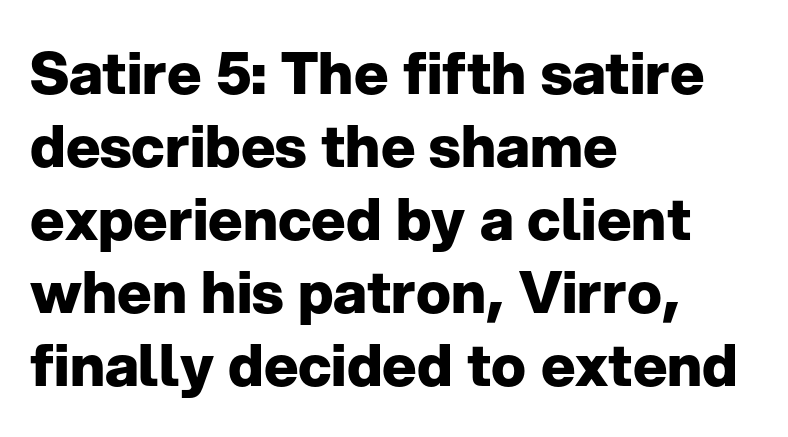
The image shows 58 px heavy sans-serif type, upright; set left-aligned, normal line spacing (1.26x), normal letter spacing, not underlined; low stroke contrast and a medium x-height.
